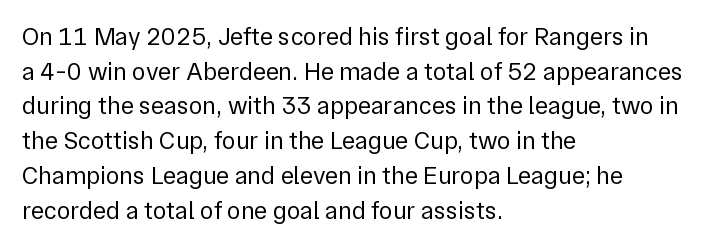
The image shows 25 px text type, upright; set left-aligned, normal line spacing (1.39x), normal letter spacing, not underlined.
